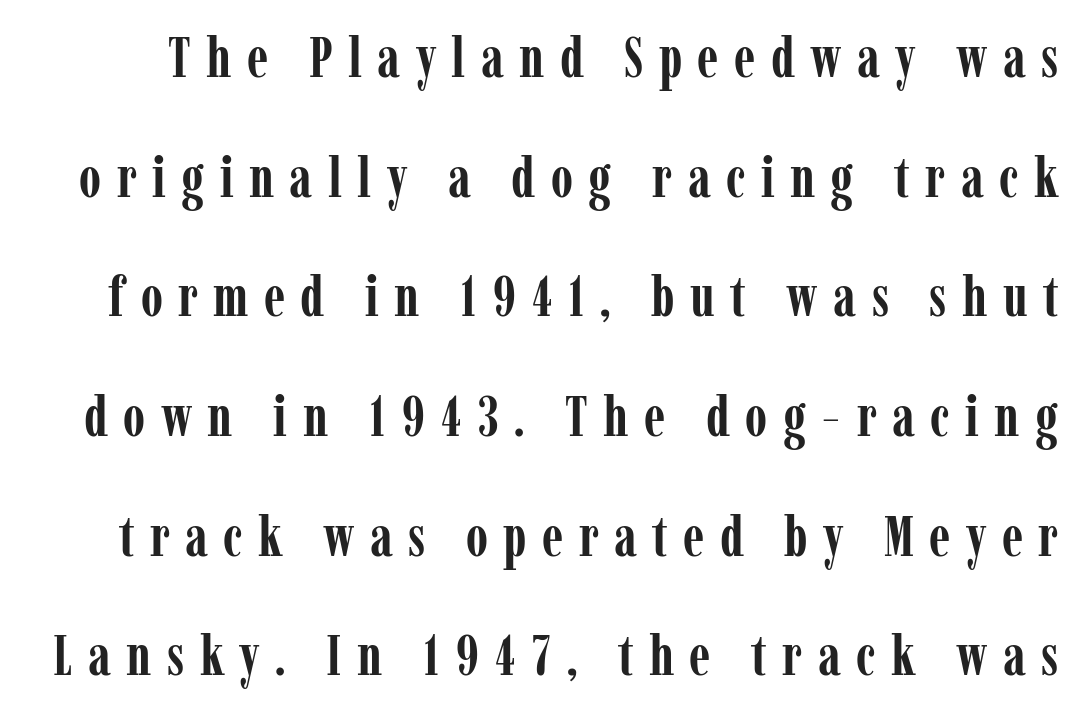
{"serif": "yes", "italic": "no", "bold": "yes", "weight": "semibold", "width": "condensed", "stroke_contrast": "low", "x_height": "medium", "monospaced": "no", "underline": "no", "line_spacing": "loose", "line_spacing_ratio": 2.1, "letter_spacing": "wide", "letter_spacing_em": 0.27, "glyph_px": 57}
